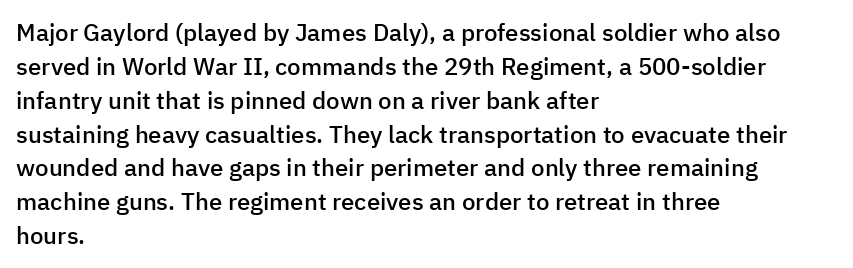
{"italic": "no", "bold": "semi", "underline": "no", "align": "left", "line_spacing": "normal", "line_spacing_ratio": 1.41, "letter_spacing": "normal", "letter_spacing_em": 0.0, "glyph_px": 24}
